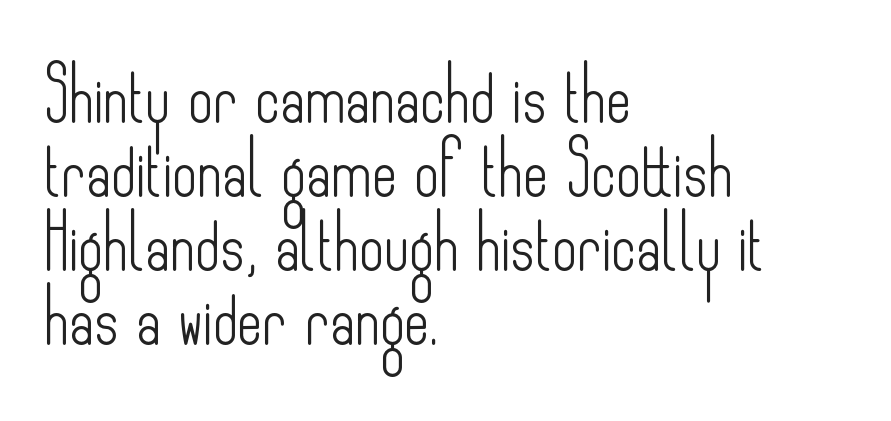
Q: Is the text bold? A: No.
Q: Is the text italic (slanted)? A: No, it is upright.
Q: Is the typeface a serif or a sans-serif typeface? A: Sans-serif.
Q: Is the text underlined? A: No.
Q: How is the paragraph aligned? A: Left-aligned.
Q: Is the spacing between letters normal or unusually wide? A: Normal.
Q: Is the spacing between lines tight, normal or loose? A: Normal.
Q: Width (condensed, normal, or wide)? A: Condensed.
Q: Stroke contrast? A: Low.
Q: x-height? A: Small.
Q: Monospaced? A: No.
